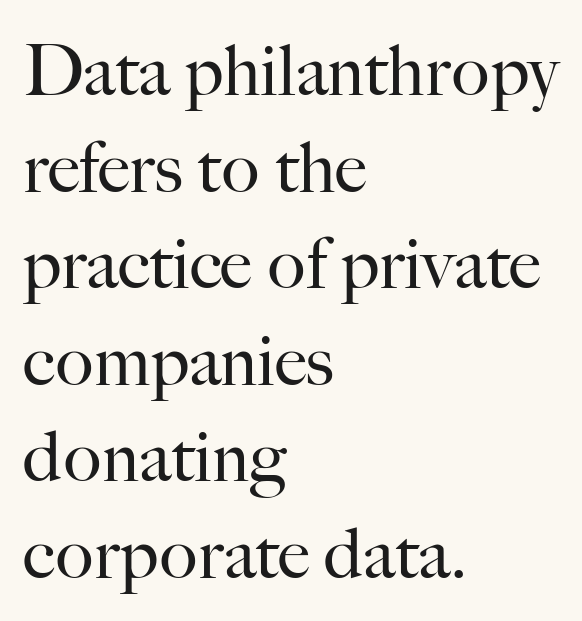
{"serif": "yes", "italic": "no", "bold": "no", "weight": "regular", "width": "normal", "stroke_contrast": "high", "x_height": "small", "monospaced": "no", "underline": "no", "align": "left", "line_spacing": "normal", "line_spacing_ratio": 1.36, "letter_spacing": "normal", "letter_spacing_em": 0.0, "glyph_px": 71}
